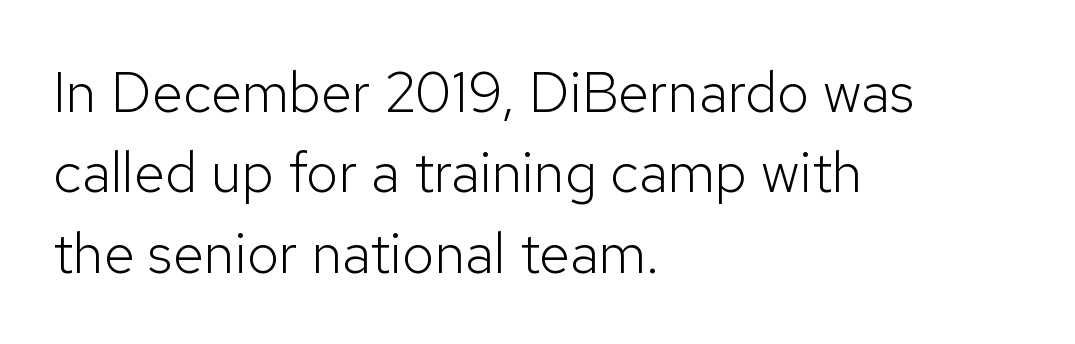
The image shows 57 px light sans-serif type, upright; set left-aligned, normal line spacing (1.41x), normal letter spacing, not underlined; low stroke contrast and a medium x-height.
